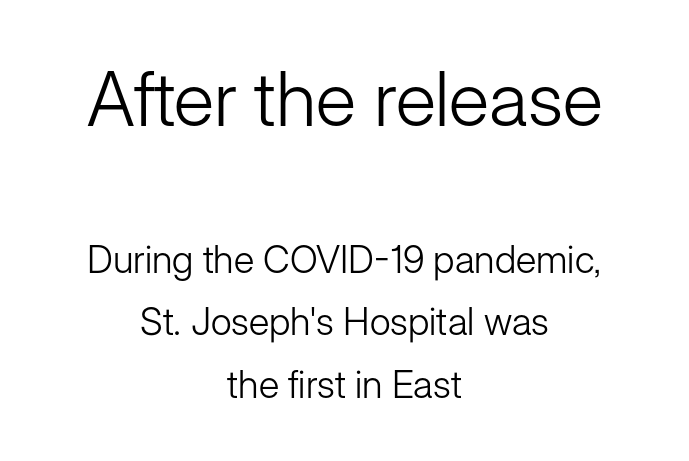
The image shows 75 px light sans-serif type, upright; set centered, normal line spacing (1.64x), normal letter spacing, not underlined; the first (top) block is 1.97x larger; low stroke contrast and a medium x-height.
